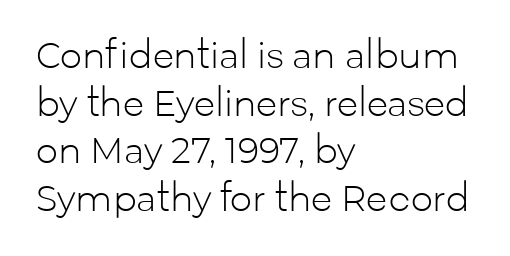
{"serif": "no", "italic": "no", "bold": "no", "weight": "light", "width": "normal", "stroke_contrast": "low", "x_height": "medium", "monospaced": "no", "underline": "no", "align": "left", "line_spacing": "normal", "line_spacing_ratio": 1.36, "letter_spacing": "normal", "letter_spacing_em": 0.0, "glyph_px": 35}
